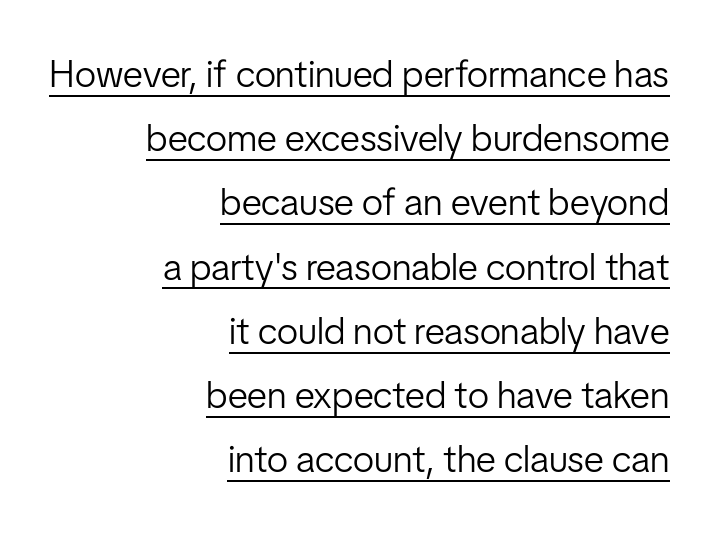
Q: Is the text bold? A: No.
Q: Is the text italic (slanted)? A: No, it is upright.
Q: Is the typeface a serif or a sans-serif typeface? A: Sans-serif.
Q: Is the text underlined? A: Yes.
Q: How is the paragraph aligned? A: Right-aligned.
Q: Is the spacing between letters normal or unusually wide? A: Normal.
Q: Is the spacing between lines tight, normal or loose? A: Normal.
Q: Width (condensed, normal, or wide)? A: Condensed.
Q: Stroke contrast? A: Low.
Q: x-height? A: Medium.
Q: Monospaced? A: No.
